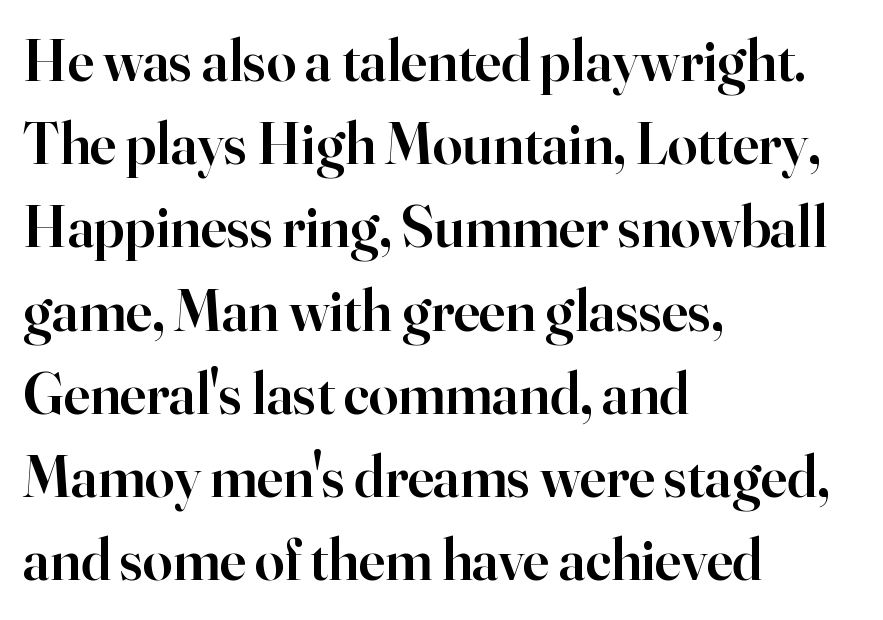
The image shows 59 px semibold serif type, upright; set left-aligned, normal line spacing (1.41x), normal letter spacing, not underlined; high stroke contrast and a small x-height.
